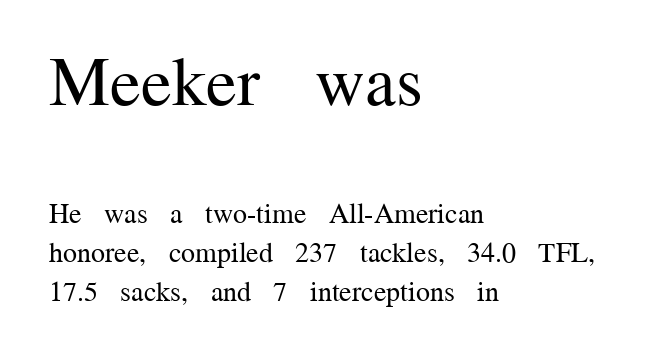
Large over small — that's the arrangement of the two blocks here. These lines sit exactly where default settings would place them. The typeface chosen for these lines features serifs. Posture: upright roman. The rag falls on the right side of this text block.
